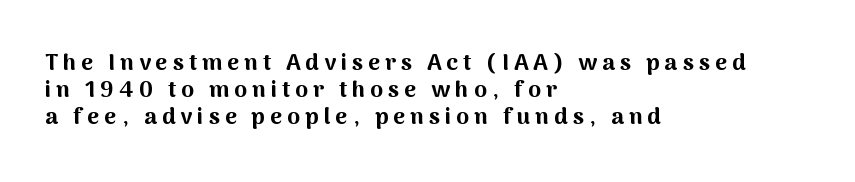
Q: Is the text bold? A: Yes.
Q: Is the text italic (slanted)? A: No, it is upright.
Q: Is the text underlined? A: No.
Q: How is the paragraph aligned? A: Left-aligned.
Q: Is the spacing between letters normal or unusually wide? A: Unusually wide.
